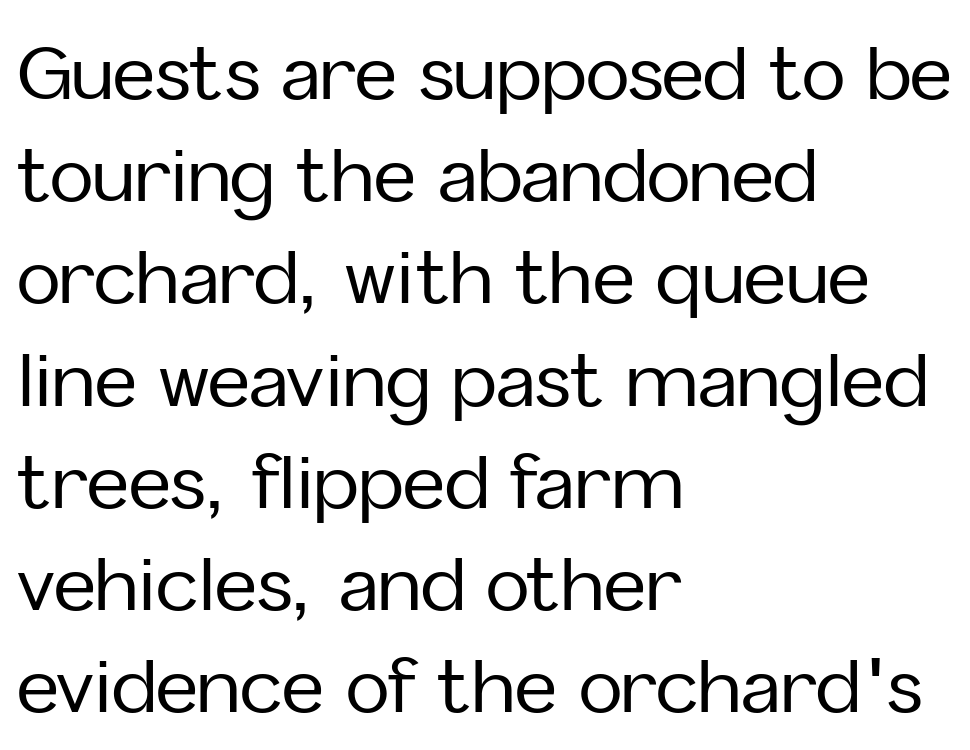
In terms of letterspacing, this is plain default setting. To sum up the face: it is a sans, with no serifs. The letters advance in unequal steps, a hallmark of proportional type. Baseline-to-baseline distance is the conventional proportion of letter height. All the whitespace from short lines collects on the right.
